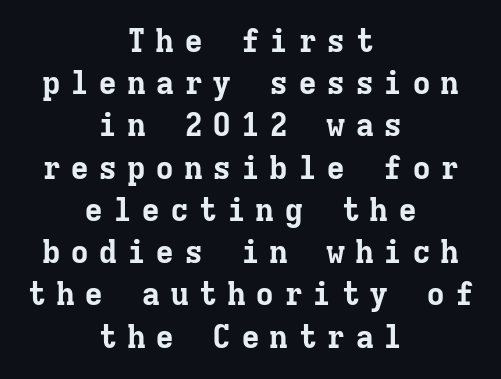
Q: Is the text bold? A: Yes.
Q: Is the text italic (slanted)? A: No, it is upright.
Q: Is the typeface a serif or a sans-serif typeface? A: Serif.
Q: Is the text underlined? A: No.
Q: How is the paragraph aligned? A: Centered.
Q: Is the spacing between letters normal or unusually wide? A: Unusually wide.
Q: Is the spacing between lines tight, normal or loose? A: Normal.
Q: Width (condensed, normal, or wide)? A: Normal.
Q: Stroke contrast? A: Low.
Q: x-height? A: Medium.
Q: Monospaced? A: Yes.
